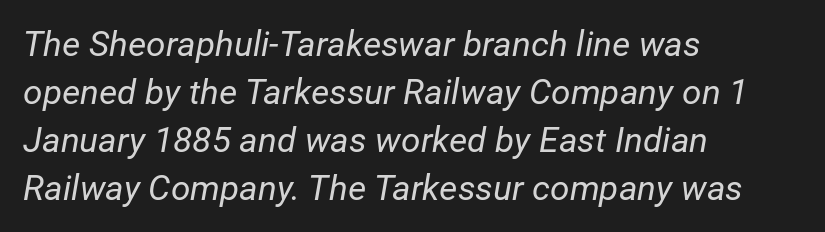
Q: Is the text bold? A: No.
Q: Is the text italic (slanted)? A: Yes, it leans right by about 12 degrees.
Q: Is the text underlined? A: No.
Q: How is the paragraph aligned? A: Left-aligned.
Q: Is the spacing between letters normal or unusually wide? A: Normal.
Q: Is the spacing between lines tight, normal or loose? A: Normal.
Q: Width (condensed, normal, or wide)? A: Normal.
Q: Stroke contrast? A: Low.
Q: x-height? A: Medium.
Q: Monospaced? A: No.
